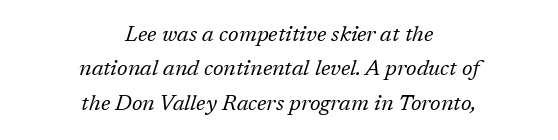
{"italic": "yes", "lean": "right", "slant_degrees": 17, "bold": "no", "underline": "no", "align": "center", "line_spacing": "normal", "line_spacing_ratio": 1.56, "letter_spacing": "normal", "letter_spacing_em": 0.0, "glyph_px": 22}
